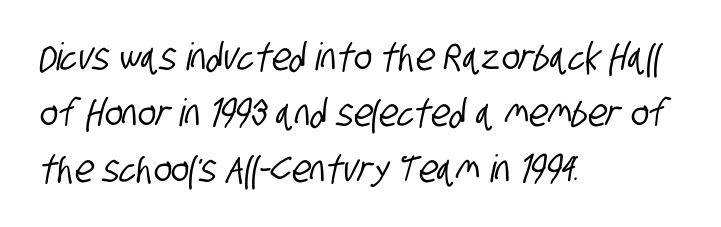
Q: Is the typeface a serif or a sans-serif typeface? A: Sans-serif.
Q: Is the text underlined? A: No.
Q: How is the paragraph aligned? A: Left-aligned.
Q: Is the spacing between letters normal or unusually wide? A: Normal.
Q: Is the spacing between lines tight, normal or loose? A: Normal.
Q: Width (condensed, normal, or wide)? A: Condensed.
Q: Stroke contrast? A: Low.
Q: x-height? A: Large.
Q: Monospaced? A: No.
